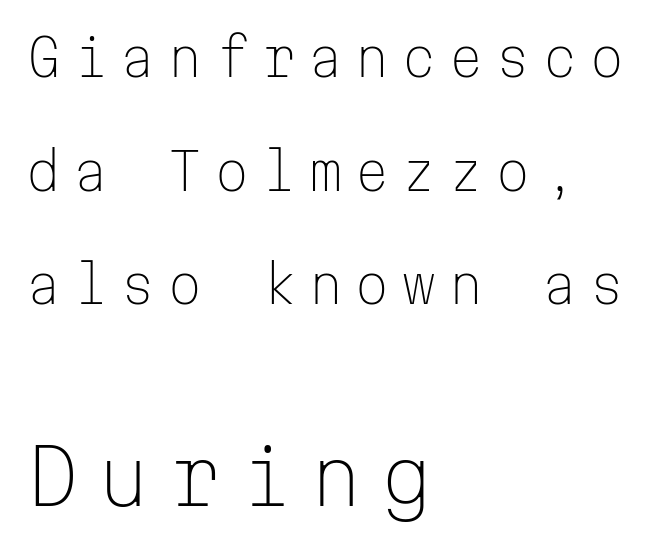
{"serif": "no", "italic": "no", "bold": "no", "weight": "light", "width": "normal", "stroke_contrast": "low", "x_height": "medium", "monospaced": "yes", "underline": "no", "align": "left", "line_spacing": "loose", "line_spacing_ratio": 2.23, "letter_spacing": "wide", "letter_spacing_em": 0.22, "larger_block": "second", "size_ratio": 1.51, "glyph_px": 77}
